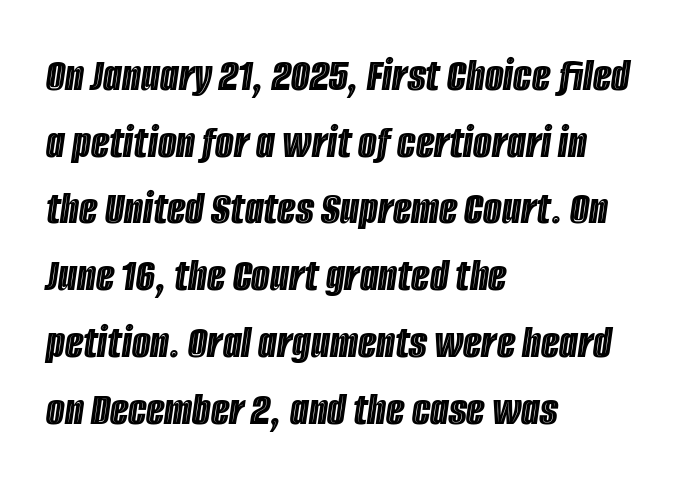
Q: Is the text italic (slanted)? A: Yes, it leans right by about 8 degrees.
Q: Is the text underlined? A: No.
Q: How is the paragraph aligned? A: Left-aligned.
Q: Is the spacing between letters normal or unusually wide? A: Normal.
Q: Is the spacing between lines tight, normal or loose? A: Normal.
Q: Width (condensed, normal, or wide)? A: Condensed.
Q: x-height? A: Large.
Q: Monospaced? A: No.
